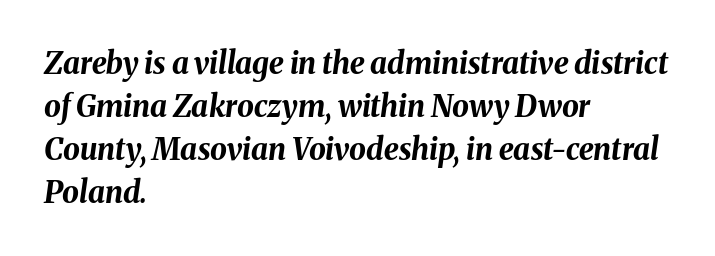
{"italic": "yes", "lean": "right", "slant_degrees": 8, "bold": "yes", "weight": "bold", "width": "normal", "stroke_contrast": "medium", "x_height": "medium", "monospaced": "no", "underline": "no", "align": "left", "line_spacing": "normal", "line_spacing_ratio": 1.43, "letter_spacing": "normal", "letter_spacing_em": 0.0, "glyph_px": 30}
